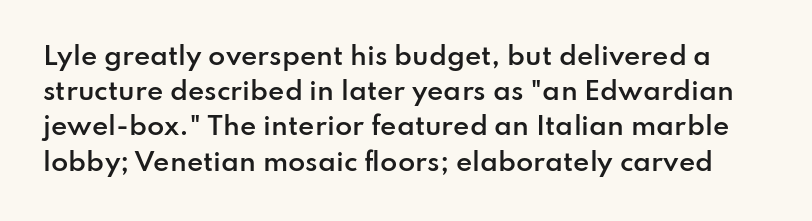
The image shows 25 px text type, upright; set normal line spacing (1.41x), normal letter spacing, not underlined.
